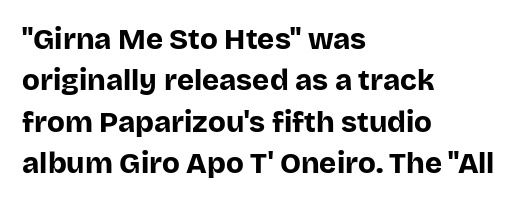
The image shows 29 px bold sans-serif type, upright; set left-aligned, normal line spacing (1.43x), normal letter spacing, not underlined; low stroke contrast and a large x-height.
